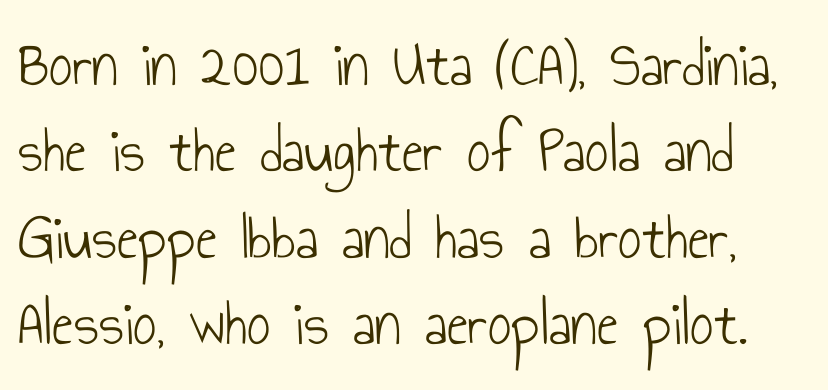
Q: Is the text bold? A: No.
Q: Is the text italic (slanted)? A: No, it is upright.
Q: Is the typeface a serif or a sans-serif typeface? A: Sans-serif.
Q: Is the text underlined? A: No.
Q: Is the spacing between letters normal or unusually wide? A: Normal.
Q: Is the spacing between lines tight, normal or loose? A: Normal.
Q: Width (condensed, normal, or wide)? A: Condensed.
Q: Stroke contrast? A: Low.
Q: x-height? A: Small.
Q: Monospaced? A: No.
